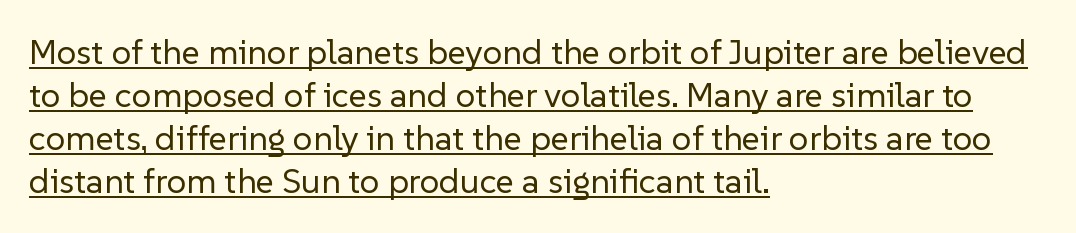
Q: Is the text bold? A: No.
Q: Is the text italic (slanted)? A: No, it is upright.
Q: Is the typeface a serif or a sans-serif typeface? A: Sans-serif.
Q: Is the text underlined? A: Yes.
Q: How is the paragraph aligned? A: Left-aligned.
Q: Is the spacing between letters normal or unusually wide? A: Normal.
Q: Width (condensed, normal, or wide)? A: Normal.
Q: Stroke contrast? A: Low.
Q: x-height? A: Medium.
Q: Monospaced? A: No.
